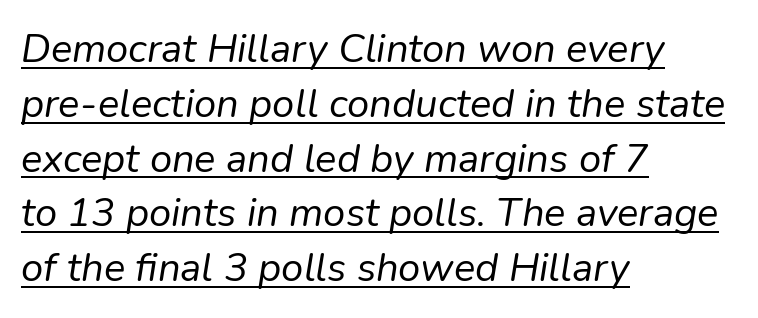
The image shows 40 px regular-weight type, italic (leaning right); set left-aligned, normal line spacing (1.37x), normal letter spacing, underlined; low stroke contrast and a medium x-height.
